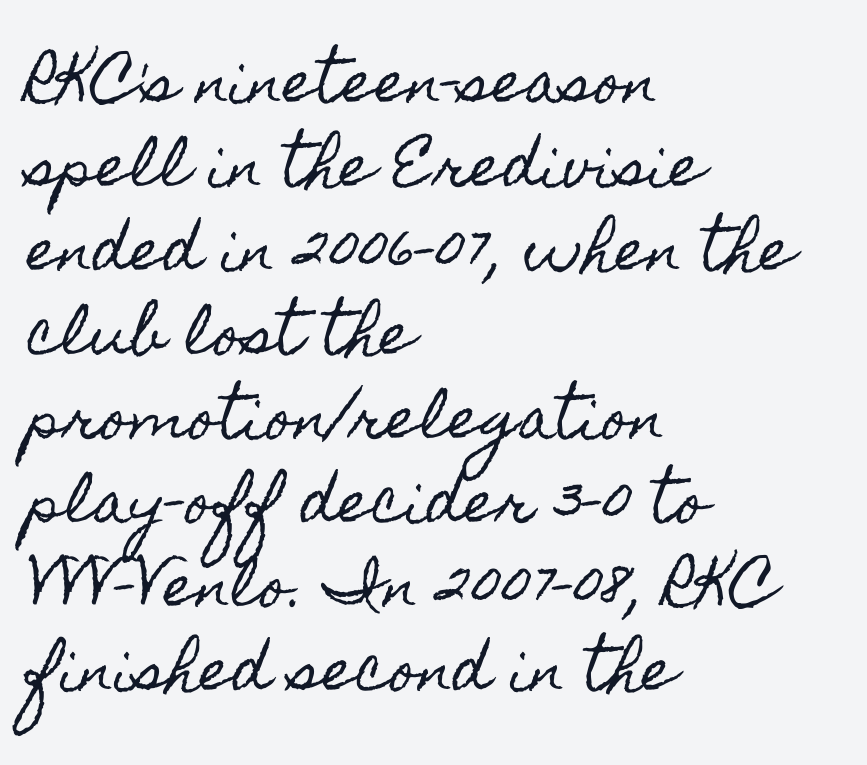
Q: Is the text italic (slanted)? A: Yes.
Q: Is the text underlined? A: No.
Q: How is the paragraph aligned? A: Left-aligned.
Q: Is the spacing between letters normal or unusually wide? A: Normal.
Q: Is the spacing between lines tight, normal or loose? A: Normal.
Q: Width (condensed, normal, or wide)? A: Condensed.
Q: x-height? A: Small.
Q: Monospaced? A: No.
